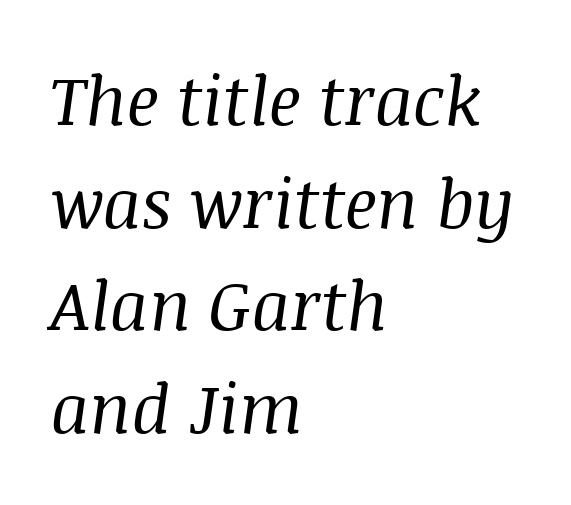
Q: Is the text bold? A: No.
Q: Is the text italic (slanted)? A: Yes, it leans right by about 8 degrees.
Q: Is the typeface a serif or a sans-serif typeface? A: Serif.
Q: Is the text underlined? A: No.
Q: How is the paragraph aligned? A: Left-aligned.
Q: Is the spacing between letters normal or unusually wide? A: Normal.
Q: Is the spacing between lines tight, normal or loose? A: Normal.
Q: Width (condensed, normal, or wide)? A: Normal.
Q: Stroke contrast? A: Medium.
Q: x-height? A: Large.
Q: Monospaced? A: No.
